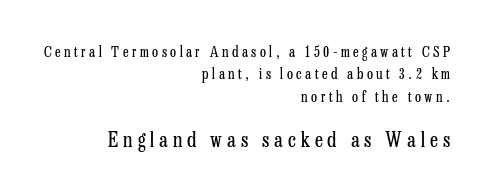
The image shows 20 px text type, upright; set right-aligned, normal line spacing (1.59x), unusually wide letter spacing (+0.25 em), not underlined; the second (bottom) block is 1.43x larger.
